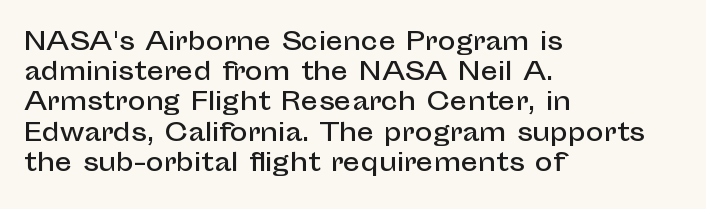
{"italic": "no", "underline": "no", "align": "left", "line_spacing": "normal", "line_spacing_ratio": 1.26, "letter_spacing": "normal", "letter_spacing_em": 0.0, "glyph_px": 24}
